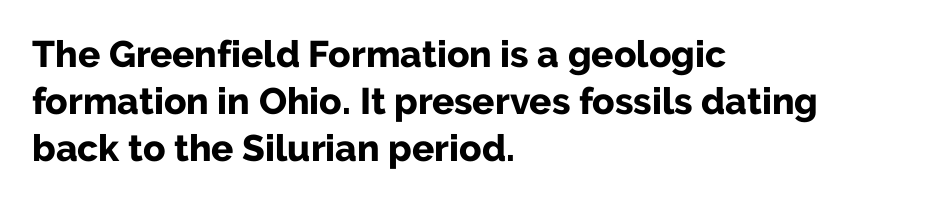
{"serif": "no", "italic": "no", "bold": "yes", "weight": "bold", "width": "normal", "stroke_contrast": "low", "x_height": "medium", "monospaced": "no", "underline": "no", "align": "left", "line_spacing": "normal", "line_spacing_ratio": 1.27, "letter_spacing": "normal", "letter_spacing_em": 0.0, "glyph_px": 37}
